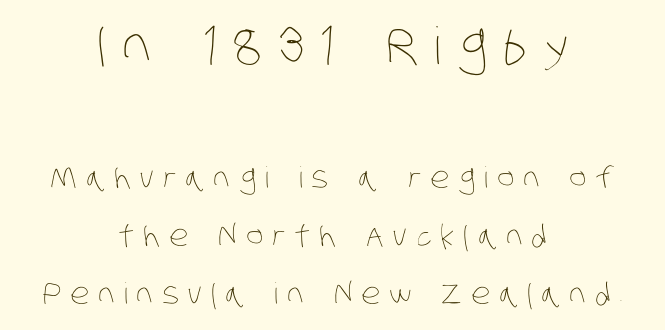
The image shows 51 px thin, condensed type; set centered, loose line spacing (1.99x), unusually wide letter spacing (+0.31 em), not underlined; the first (top) block is 1.76x larger; low stroke contrast and a large x-height.
